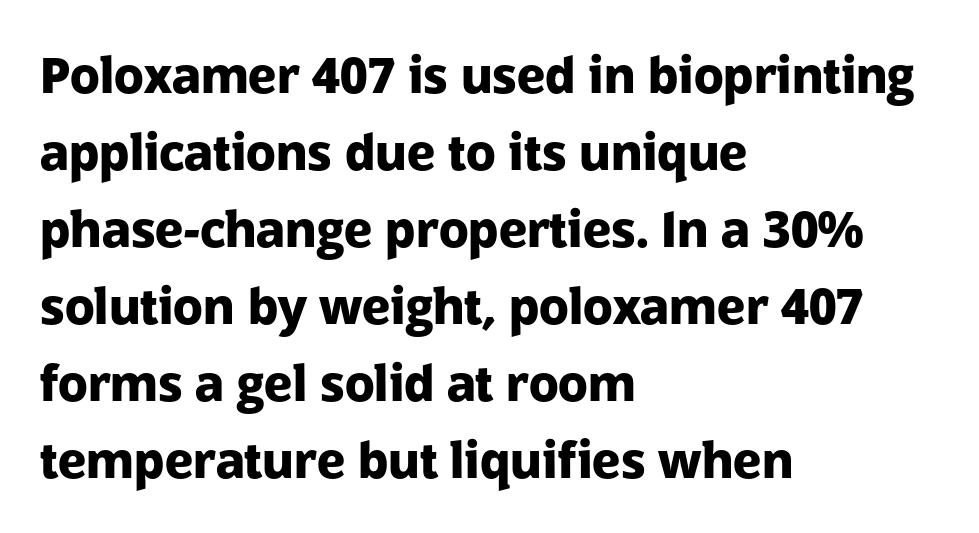
{"serif": "no", "italic": "no", "bold": "yes", "weight": "heavy", "width": "normal", "stroke_contrast": "low", "x_height": "medium", "monospaced": "no", "underline": "no", "align": "left", "line_spacing": "normal", "line_spacing_ratio": 1.57, "letter_spacing": "normal", "letter_spacing_em": 0.0, "glyph_px": 49}
